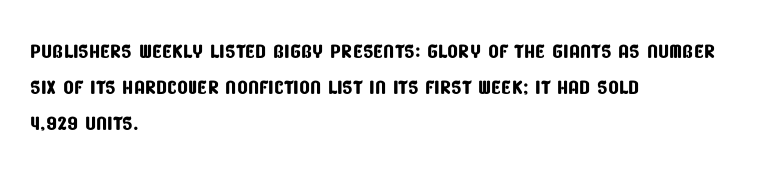
{"serif": "no", "width": "condensed", "stroke_contrast": "low", "x_height": "large", "monospaced": "no", "underline": "no", "align": "left", "line_spacing": "normal", "line_spacing_ratio": 1.28, "letter_spacing": "normal", "letter_spacing_em": 0.0, "glyph_px": 28}
